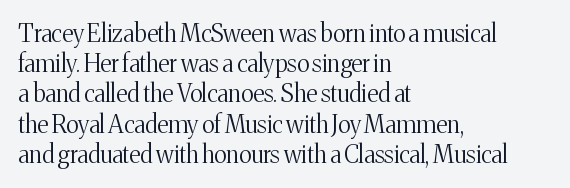
The weight would be labelled regular, book, light, or lighter still. Every stem runs plumb, perpendicular to the baseline. Descender tails drop into unmarked territory. One glance says typical: line gaps are just what's usual.
